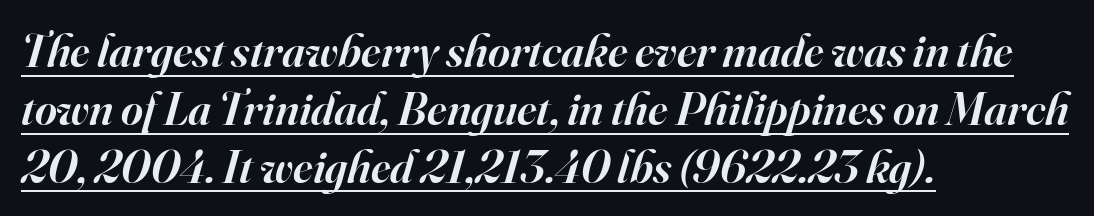
Q: Is the text bold? A: Semi-bold.
Q: Is the text italic (slanted)? A: Yes, it leans right by about 16 degrees.
Q: Is the typeface a serif or a sans-serif typeface? A: Serif.
Q: Is the text underlined? A: Yes.
Q: How is the paragraph aligned? A: Left-aligned.
Q: Is the spacing between letters normal or unusually wide? A: Normal.
Q: Width (condensed, normal, or wide)? A: Normal.
Q: Stroke contrast? A: High.
Q: x-height? A: Small.
Q: Monospaced? A: No.
